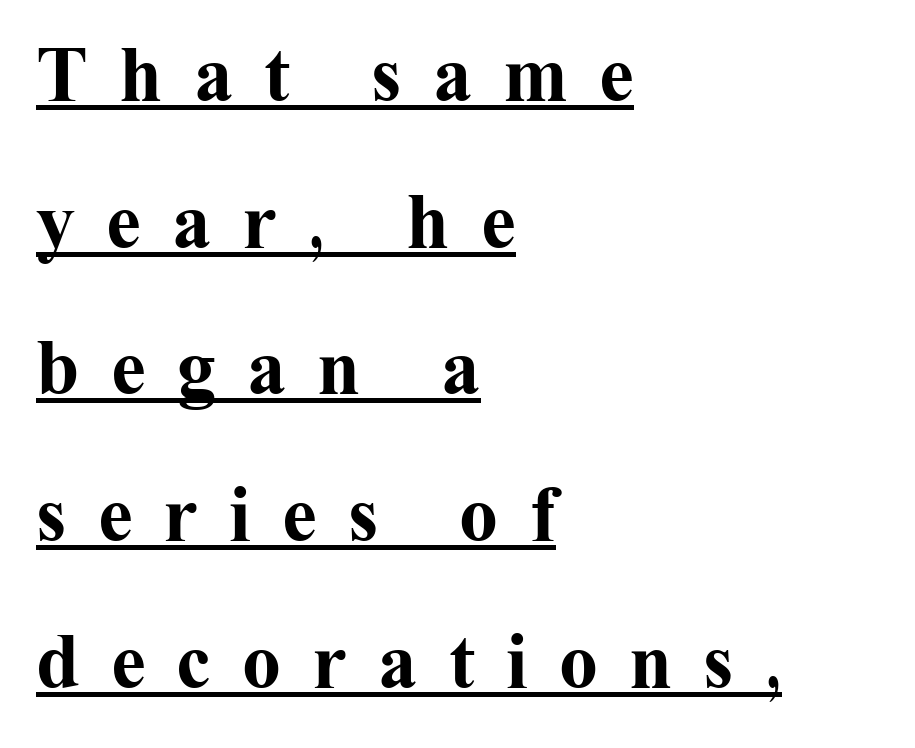
Are there feet on the stems? There are — it's a serif. Quick note: not italic, upright. You'd pick this weight for a headline — it's a proper bold. Casual observation: everything's shoved over to the left.
